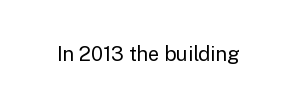
The image shows 20 px text type, upright; set normal letter spacing, not underlined.
